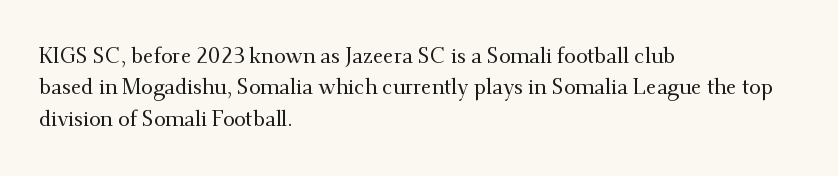
{"italic": "no", "underline": "no", "align": "left", "line_spacing": "normal", "line_spacing_ratio": 1.49, "letter_spacing": "normal", "letter_spacing_em": 0.0, "glyph_px": 21}
